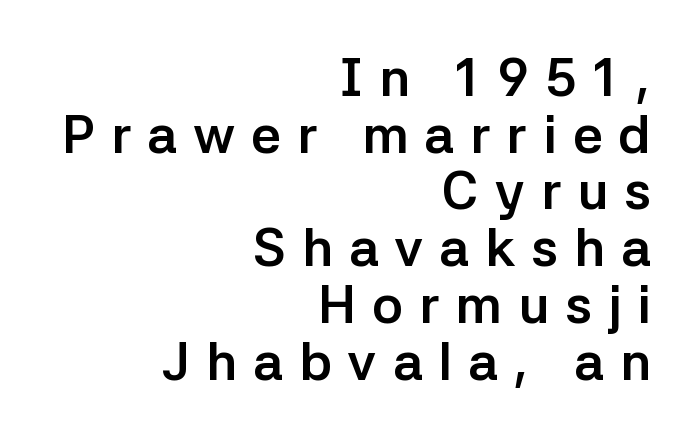
{"serif": "no", "italic": "no", "bold": "yes", "weight": "semibold", "width": "normal", "stroke_contrast": "low", "x_height": "medium", "monospaced": "no", "underline": "no", "align": "right", "line_spacing": "tight", "line_spacing_ratio": 1.07, "letter_spacing": "wide", "letter_spacing_em": 0.3, "glyph_px": 53}
